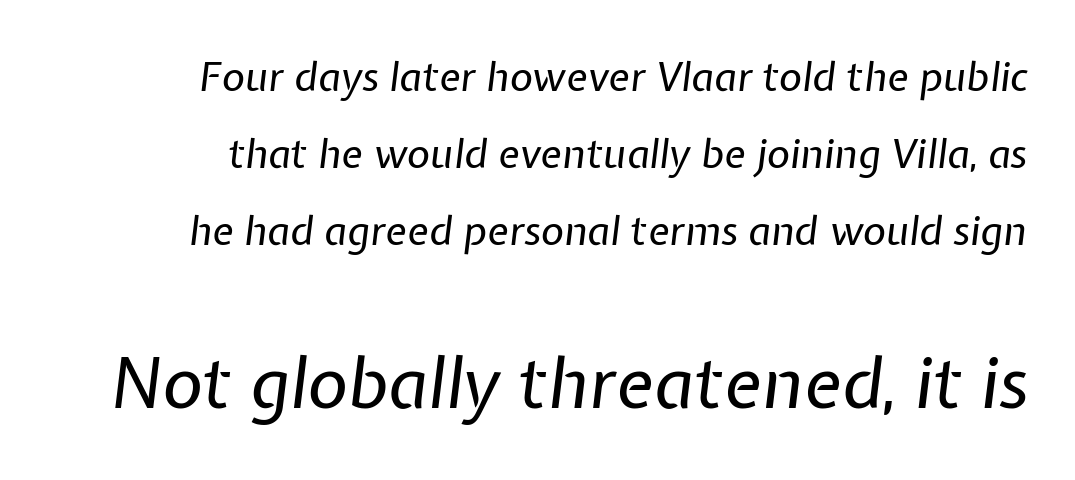
These lines stack with their right ends in a neat column. The whole block is typeset with a tilt. Here the designer chose a conventional face with non-uniform glyph widths. Students, observe: this is what heavily led, spacious text looks like. Block two is the big one; block one sits smaller above it.
